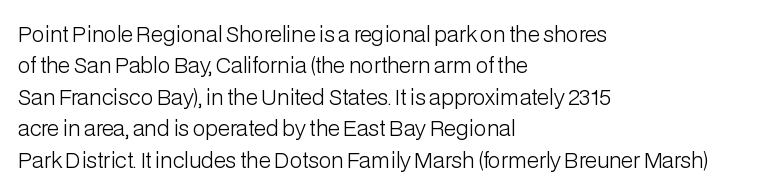
The image shows 21 px text type, upright; set left-aligned, normal line spacing (1.5x), normal letter spacing, not underlined.
